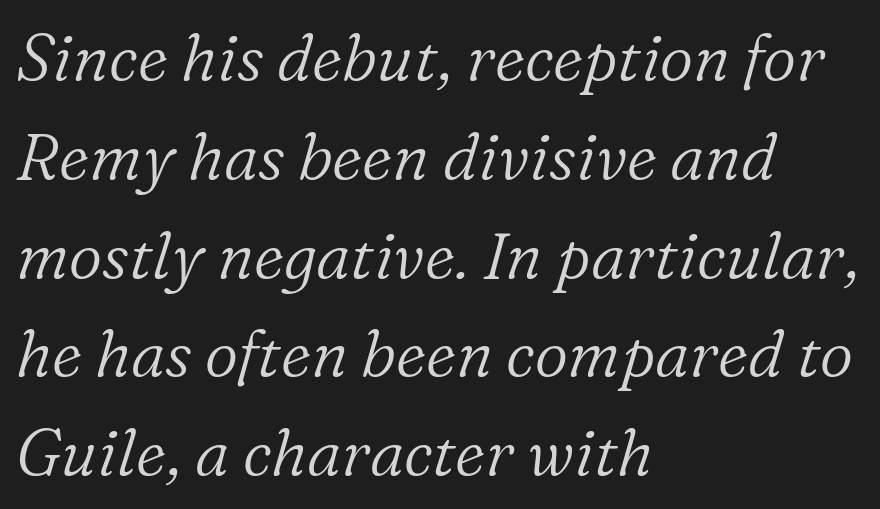
Q: Is the text bold? A: No.
Q: Is the text italic (slanted)? A: Yes, it leans right by about 16 degrees.
Q: Is the typeface a serif or a sans-serif typeface? A: Serif.
Q: Is the text underlined? A: No.
Q: How is the paragraph aligned? A: Left-aligned.
Q: Is the spacing between letters normal or unusually wide? A: Normal.
Q: Is the spacing between lines tight, normal or loose? A: Normal.
Q: Width (condensed, normal, or wide)? A: Normal.
Q: Stroke contrast? A: Low.
Q: x-height? A: Medium.
Q: Monospaced? A: No.
